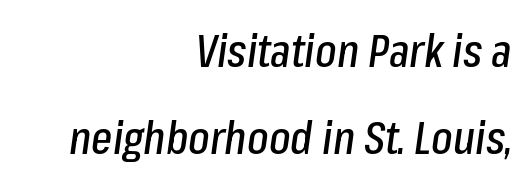
{"italic": "yes", "lean": "right", "slant_degrees": 8, "width": "condensed", "stroke_contrast": "low", "x_height": "medium", "monospaced": "no", "underline": "no", "align": "right", "line_spacing": "loose", "line_spacing_ratio": 1.93, "letter_spacing": "normal", "letter_spacing_em": 0.0, "glyph_px": 45}
